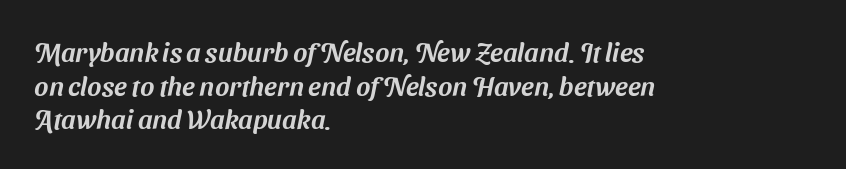
The image shows 27 px text type; set left-aligned, normal line spacing (1.25x), normal letter spacing, not underlined.
